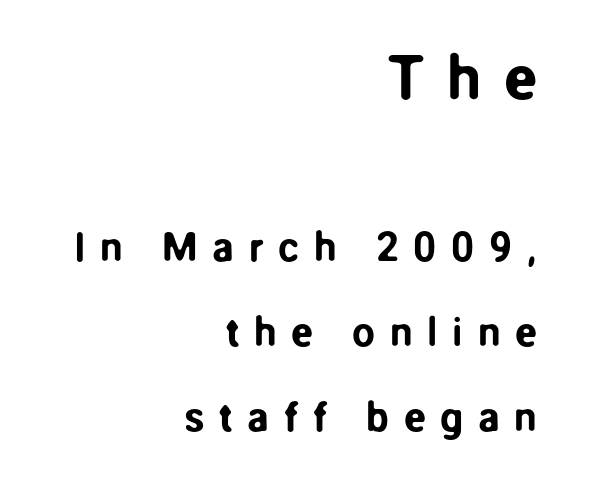
Q: Is the text italic (slanted)? A: No, it is upright.
Q: Is the typeface a serif or a sans-serif typeface? A: Sans-serif.
Q: Is the text underlined? A: No.
Q: How is the paragraph aligned? A: Right-aligned.
Q: Is the spacing between letters normal or unusually wide? A: Unusually wide.
Q: Is the spacing between lines tight, normal or loose? A: Loose.
Q: Which block of text is set in a larger size, the first (top) or the second (bottom)? A: The first (top) one.
Q: Width (condensed, normal, or wide)? A: Normal.
Q: Stroke contrast? A: Low.
Q: x-height? A: Medium.
Q: Monospaced? A: No.
